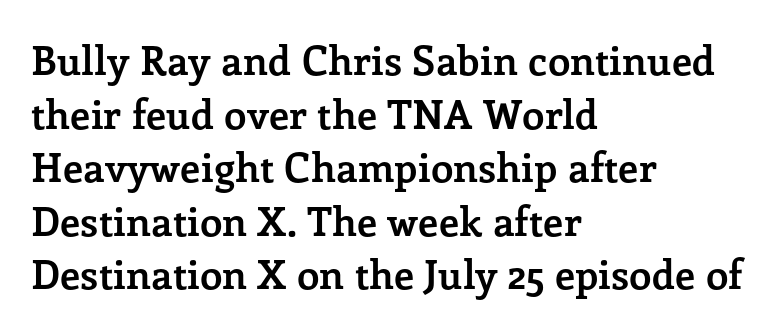
The image shows 40 px semibold serif type, upright; set left-aligned, normal line spacing (1.34x), normal letter spacing, not underlined; low stroke contrast and a medium x-height.
